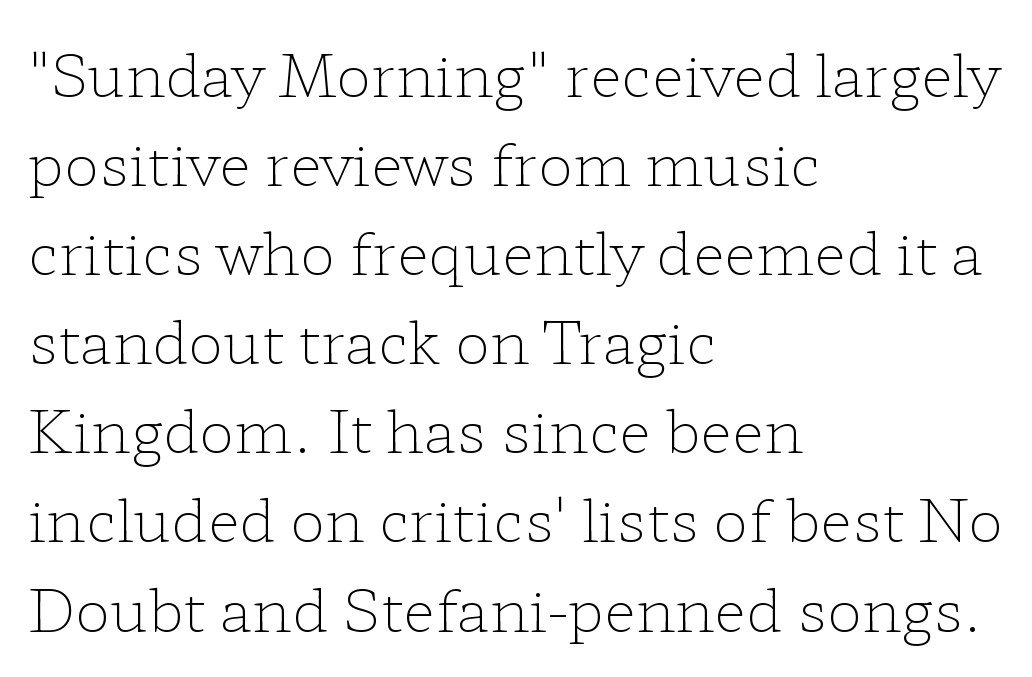
The image shows 59 px light, wide serif type, upright; set left-aligned, normal line spacing (1.51x), normal letter spacing, not underlined; low stroke contrast and a medium x-height.
